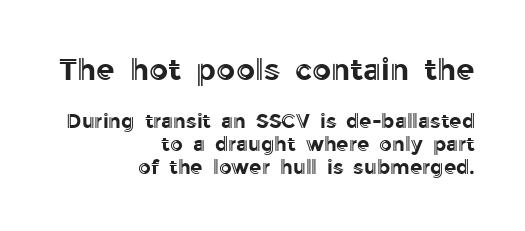
These two chunks differ in scale, with the top chunk taking the larger measure. Whoever set this chose condensed vertical rhythm over breathing room. Do the letters lean? They stand straight. The gap between lines stays unmarked. No extra tracking has been applied to these lines.
